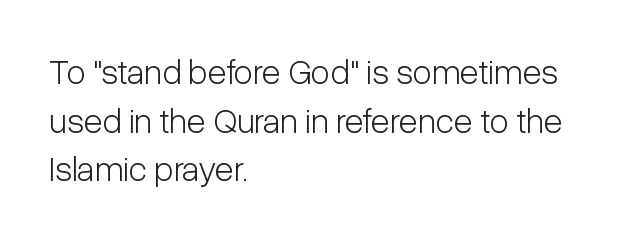
Baseline-to-baseline distance is the conventional proportion of letter height. This rendering features lettering with no underline. You could call the tracking neutral — neither tight nor loose. Alignment: flush left. Tall strokes in this sample are plumb rather than angled. Bold? No — there's no thickening of the strokes.
